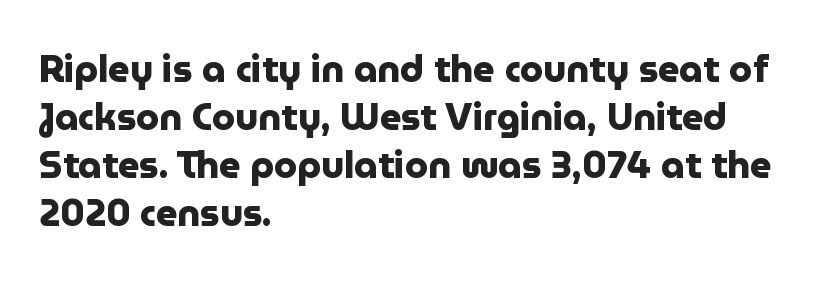
Q: Is the text bold? A: Yes.
Q: Is the text italic (slanted)? A: No, it is upright.
Q: Is the typeface a serif or a sans-serif typeface? A: Sans-serif.
Q: Is the text underlined? A: No.
Q: How is the paragraph aligned? A: Left-aligned.
Q: Is the spacing between letters normal or unusually wide? A: Normal.
Q: Is the spacing between lines tight, normal or loose? A: Normal.
Q: Width (condensed, normal, or wide)? A: Normal.
Q: Stroke contrast? A: Low.
Q: x-height? A: Medium.
Q: Monospaced? A: No.
